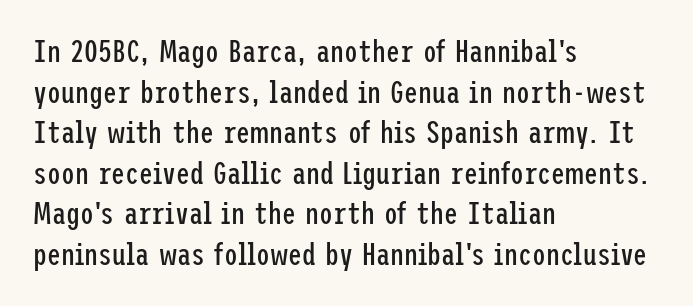
The image shows 31 px regular-weight, condensed sans-serif type, upright; set left-aligned, normal line spacing (1.31x), normal letter spacing, not underlined; low stroke contrast and a medium x-height.
